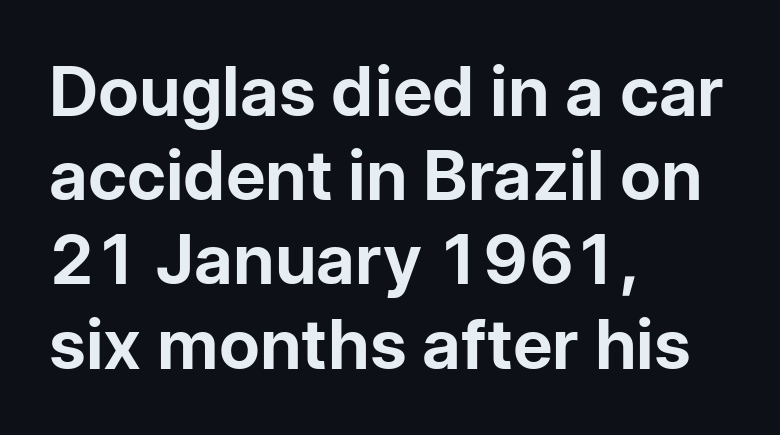
{"serif": "no", "italic": "no", "bold": "yes", "weight": "bold", "width": "normal", "stroke_contrast": "low", "x_height": "medium", "monospaced": "no", "underline": "no", "align": "left", "line_spacing_ratio": 1.22, "letter_spacing": "normal", "letter_spacing_em": 0.0, "glyph_px": 69}
